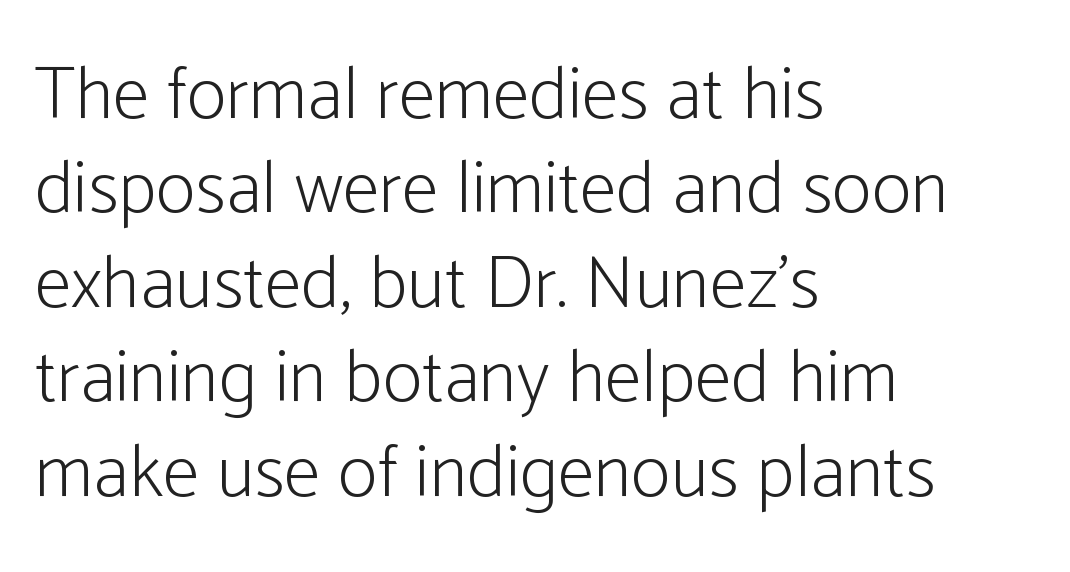
The image shows 75 px light, condensed sans-serif type, upright; set left-aligned, normal line spacing (1.26x), normal letter spacing, not underlined; low stroke contrast and a medium x-height.
